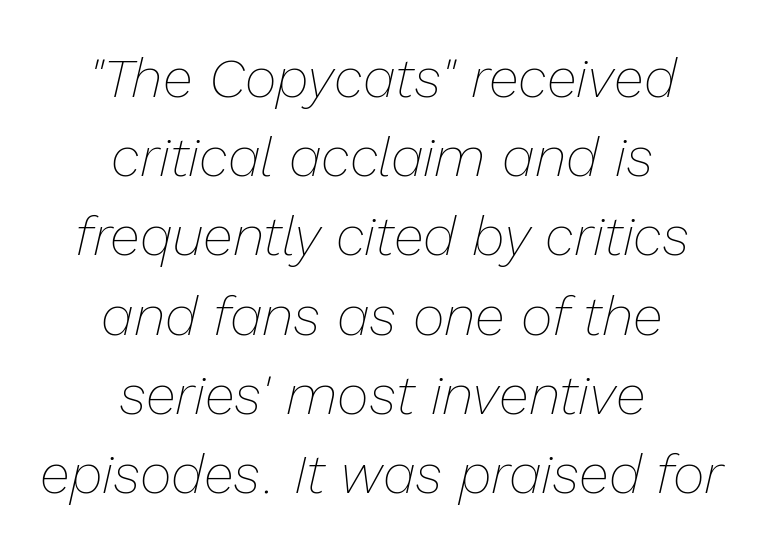
Q: Is the text bold? A: No.
Q: Is the text italic (slanted)? A: Yes, it leans right by about 13 degrees.
Q: Is the text underlined? A: No.
Q: How is the paragraph aligned? A: Centered.
Q: Is the spacing between letters normal or unusually wide? A: Normal.
Q: Is the spacing between lines tight, normal or loose? A: Normal.
Q: Width (condensed, normal, or wide)? A: Normal.
Q: Stroke contrast? A: Low.
Q: x-height? A: Medium.
Q: Monospaced? A: No.
